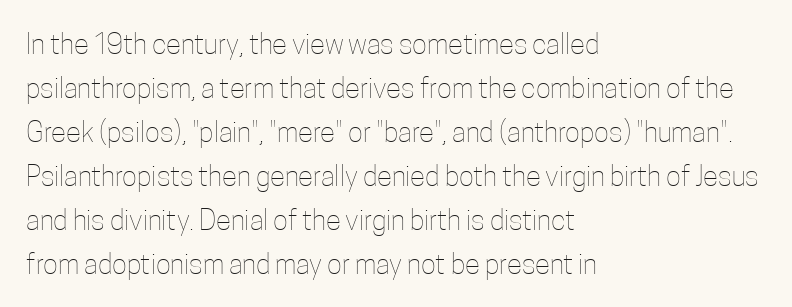
{"italic": "no", "bold": "no", "weight": "thin", "width": "condensed", "stroke_contrast": "low", "x_height": "medium", "monospaced": "no", "underline": "no", "align": "left", "line_spacing": "normal", "line_spacing_ratio": 1.57, "letter_spacing": "normal", "letter_spacing_em": 0.0, "glyph_px": 28}
